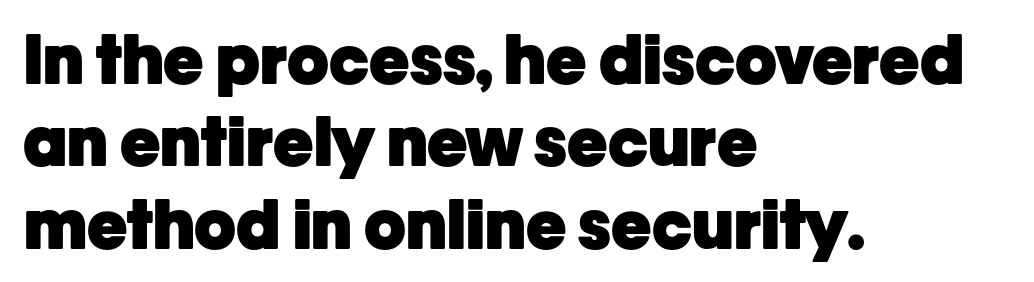
{"serif": "no", "italic": "no", "bold": "yes", "weight": "heavy", "width": "normal", "stroke_contrast": "low", "x_height": "medium", "monospaced": "no", "underline": "no", "align": "left", "line_spacing_ratio": 1.21, "letter_spacing": "normal", "letter_spacing_em": 0.0, "glyph_px": 68}
